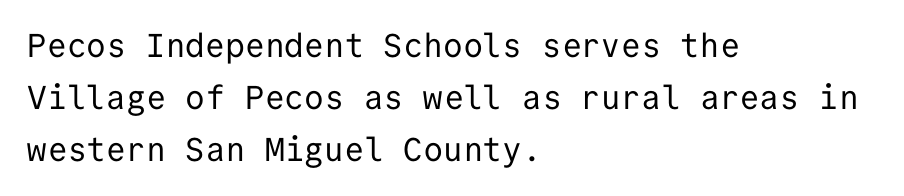
{"serif": "no", "italic": "no", "bold": "no", "weight": "regular", "width": "normal", "stroke_contrast": "low", "x_height": "medium", "monospaced": "yes", "underline": "no", "align": "left", "line_spacing": "normal", "line_spacing_ratio": 1.58, "letter_spacing": "normal", "letter_spacing_em": 0.0, "glyph_px": 33}
